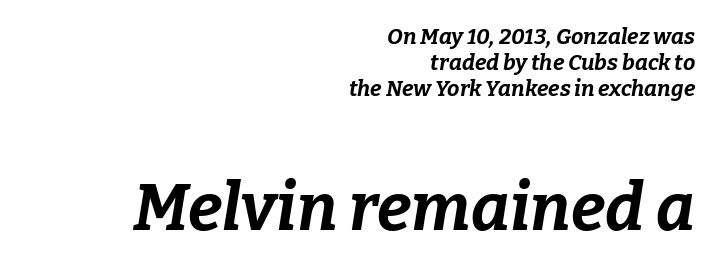
The image shows 66 px bold type, italic (leaning right); set right-aligned, line spacing 1.19x, normal letter spacing, not underlined; the second (bottom) block is 3.0x larger; low stroke contrast and a medium x-height.
